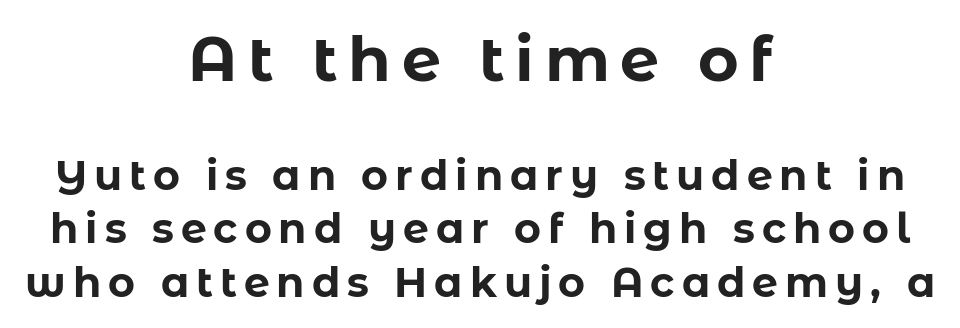
Layout note: lines centered. Proportional: the letters do not fall into vertical columns. The glyphs are unaccompanied by any horizontal stroke below them. Note: larger setting up top, smaller setting below. How would I describe the line gaps? Plain and ordinary. Summary of weight: heavy, a full bold.
